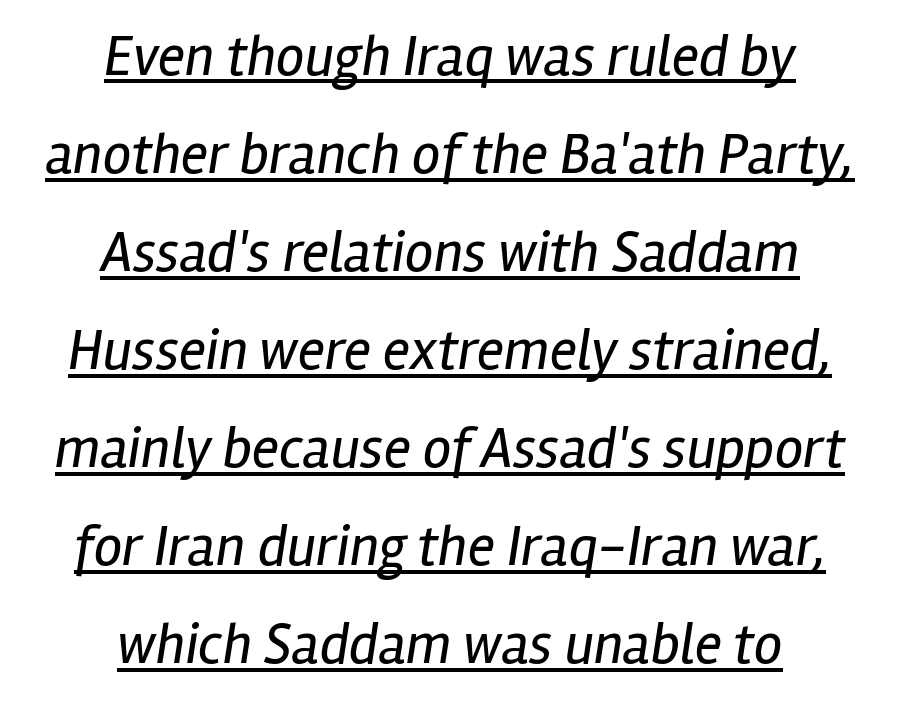
Q: Is the text bold? A: No.
Q: Is the text italic (slanted)? A: Yes, it leans right by about 12 degrees.
Q: Is the text underlined? A: Yes.
Q: How is the paragraph aligned? A: Centered.
Q: Is the spacing between letters normal or unusually wide? A: Normal.
Q: Width (condensed, normal, or wide)? A: Condensed.
Q: Stroke contrast? A: Low.
Q: x-height? A: Medium.
Q: Monospaced? A: No.
